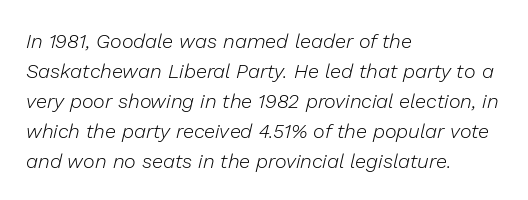
The leading is moderate, giving the passage an even texture. Check under the words: just untouched page. Observe the ordinary spacing: letters are neighbours, not strangers. Horizontal alignment here is leftward, the default for most running prose. These lines were composed using italics. No heavy texture on the line: the type isn't bold.
